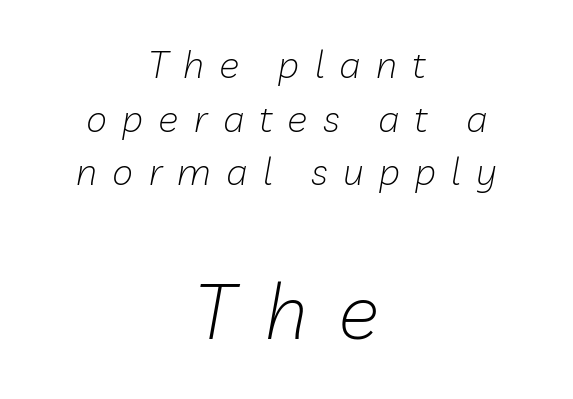
Each word looks stretched out because of the extra space between its letters. Italic? Definitely — the glyphs are oblique. Bigger letters appear in the bottom chunk; the top chunk is reduced. The lines in this sample share a center point and differ in where they start and stop. The face looks like a standard text weight, possibly lighter. Descender tails drop into unmarked territory.
